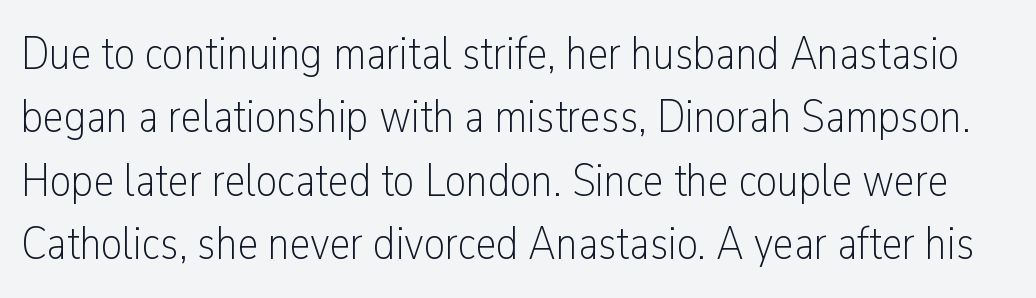
{"serif": "no", "italic": "no", "bold": "no", "weight": "light", "width": "condensed", "stroke_contrast": "low", "x_height": "medium", "monospaced": "no", "underline": "no", "line_spacing": "normal", "line_spacing_ratio": 1.35, "letter_spacing": "normal", "letter_spacing_em": 0.0, "glyph_px": 47}
